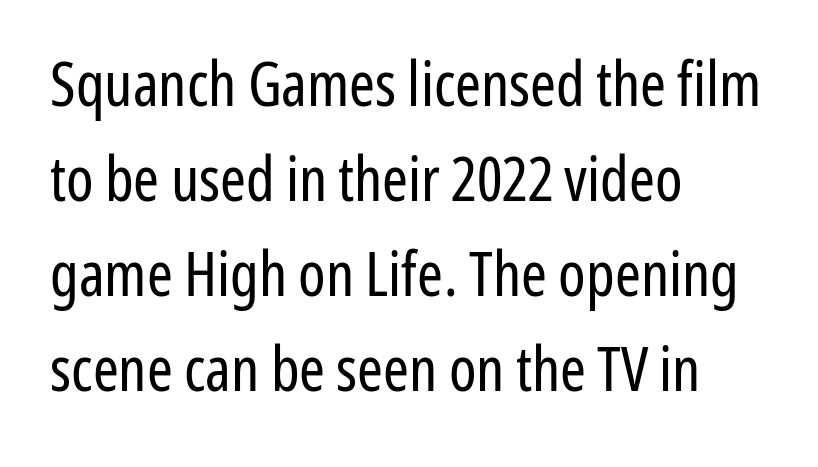
{"serif": "no", "italic": "no", "bold": "no", "weight": "regular", "width": "condensed", "stroke_contrast": "low", "x_height": "medium", "monospaced": "no", "underline": "no", "align": "left", "line_spacing": "normal", "line_spacing_ratio": 1.53, "letter_spacing": "normal", "letter_spacing_em": 0.0, "glyph_px": 62}
